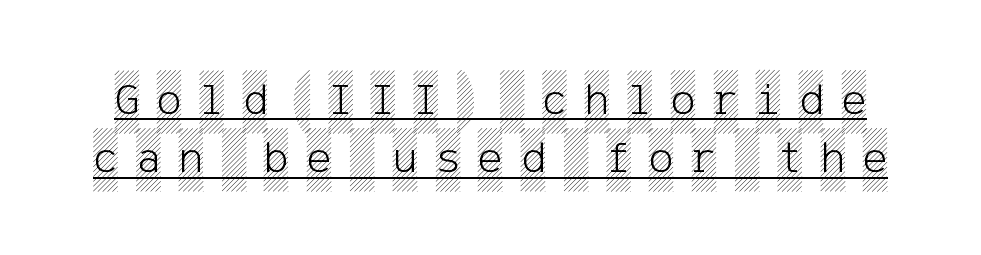
Q: Is the text italic (slanted)? A: No, it is upright.
Q: Is the text underlined? A: Yes.
Q: Is the spacing between letters normal or unusually wide? A: Unusually wide.
Q: Is the spacing between lines tight, normal or loose? A: Normal.
Q: Width (condensed, normal, or wide)? A: Condensed.
Q: x-height? A: Large.
